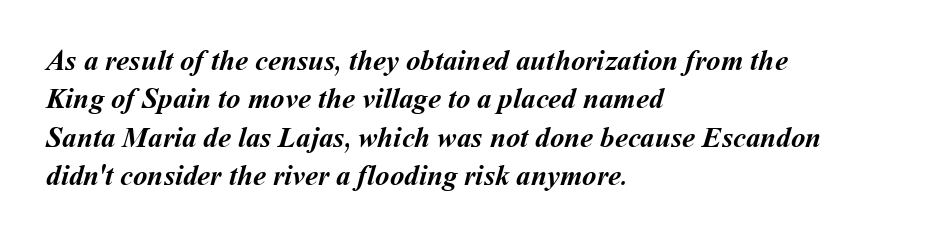
The image shows 29 px semibold type; set left-aligned, normal line spacing (1.32x), normal letter spacing, not underlined; medium stroke contrast and a medium x-height.
